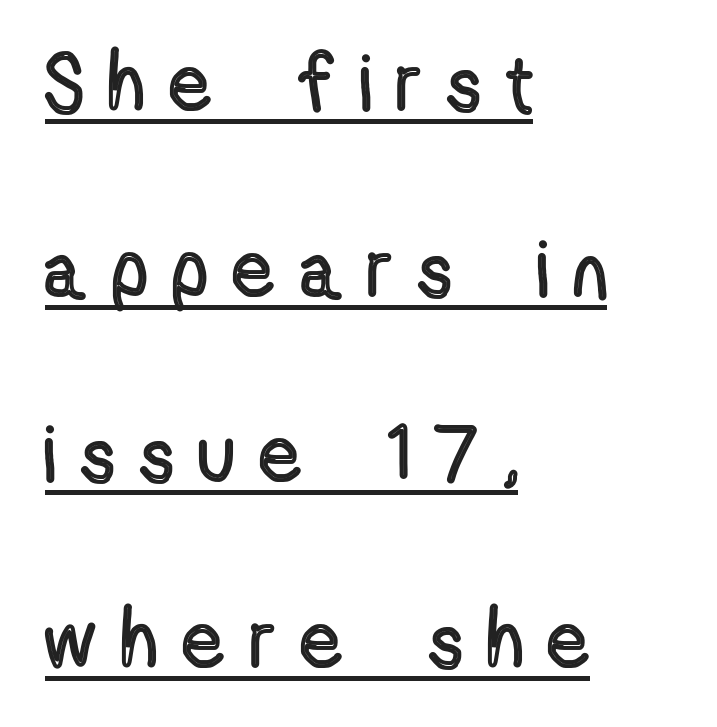
Q: Is the text italic (slanted)? A: No, it is upright.
Q: Is the text underlined? A: Yes.
Q: How is the paragraph aligned? A: Left-aligned.
Q: Is the spacing between letters normal or unusually wide? A: Unusually wide.
Q: Is the spacing between lines tight, normal or loose? A: Loose.
Q: Width (condensed, normal, or wide)? A: Condensed.
Q: x-height? A: Medium.
Q: Monospaced? A: No.
